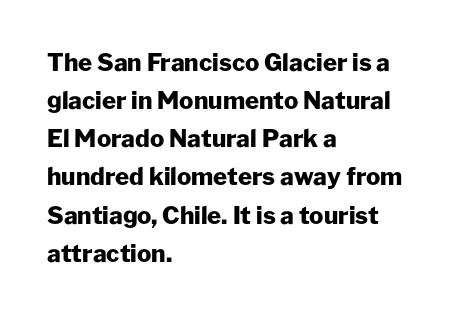
Any mark beneath the type? The region is blank. The letters stand upright; this is a roman face. The type is set solid horizontally, with unmodified tracking. Which margin do the lines hug? The left one — the right edge is uneven. The rendering uses a bold face; every stroke is thick and dark.
